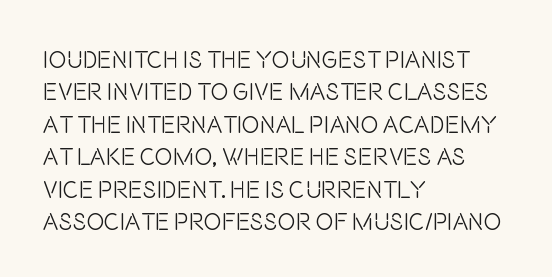
Q: Is the text bold? A: No.
Q: Is the text italic (slanted)? A: No, it is upright.
Q: Is the text underlined? A: No.
Q: How is the paragraph aligned? A: Left-aligned.
Q: Is the spacing between letters normal or unusually wide? A: Normal.
Q: Is the spacing between lines tight, normal or loose? A: Normal.
